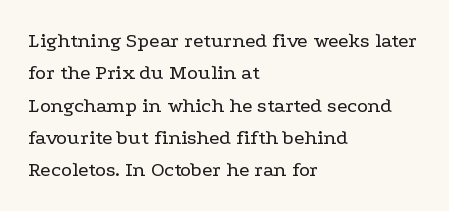
Words float on clear page, feet unadorned. Letters have the restrained weight of plain body copy at most. Horizontal alignment here is leftward, the default for most running prose. Whoever set this chose a conventional vertical rhythm. This sample uses an upright cut, with every glyph sitting square on the baseline.
